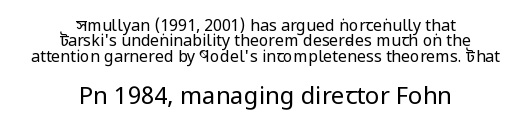
{"italic": "no", "bold": "no", "underline": "no", "align": "center", "line_spacing": "tight", "line_spacing_ratio": 0.96, "letter_spacing": "normal", "letter_spacing_em": 0.0, "larger_block": "second", "size_ratio": 1.5, "glyph_px": 24}
